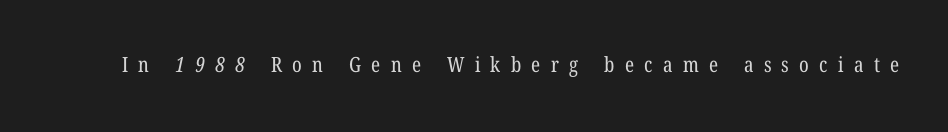
The image shows 21 px text type; set unusually wide letter spacing (+0.49 em), not underlined.
